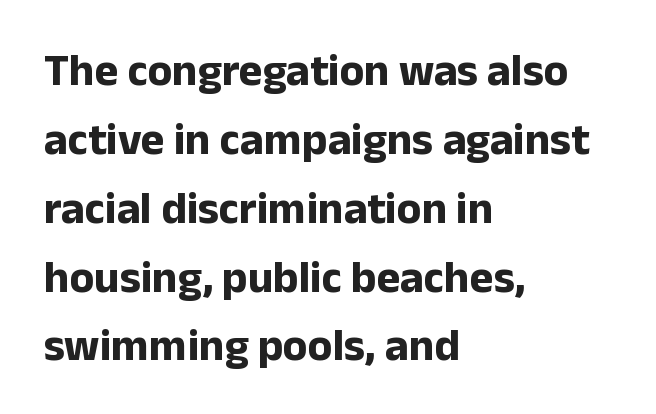
Q: Is the text bold? A: Yes.
Q: Is the text italic (slanted)? A: No, it is upright.
Q: Is the typeface a serif or a sans-serif typeface? A: Sans-serif.
Q: Is the text underlined? A: No.
Q: How is the paragraph aligned? A: Left-aligned.
Q: Is the spacing between letters normal or unusually wide? A: Normal.
Q: Is the spacing between lines tight, normal or loose? A: Normal.
Q: Width (condensed, normal, or wide)? A: Normal.
Q: Stroke contrast? A: Low.
Q: x-height? A: Medium.
Q: Monospaced? A: No.
